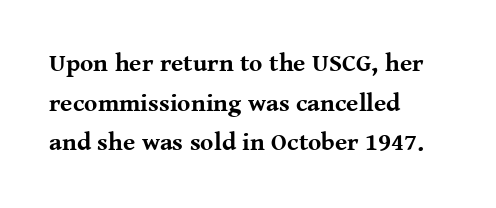
{"italic": "no", "bold": "yes", "underline": "no", "align": "left", "line_spacing": "normal", "line_spacing_ratio": 1.59, "letter_spacing": "normal", "letter_spacing_em": 0.0, "glyph_px": 25}
